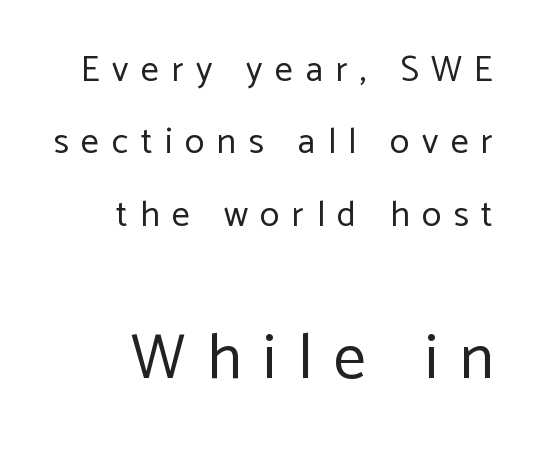
The rendering shows plain stroke endings on the letterforms — a sans-serif design. Spacing between characters has been opened up far beyond the box default. Here the designer chose a conventional face with non-uniform glyph widths. Ordinary non-slanted type is in use. Underlining? Definitely not there.
